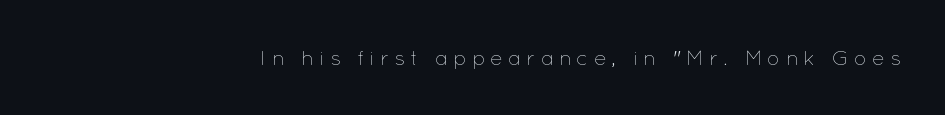
Students, note that the glyphs here are deliberately spaced far apart. The paragraph shown leans on its right margin. The typeface has the unassuming heft of standard copy or less. Vertical strokes here are truly vertical. Underlining? Definitely not there.
